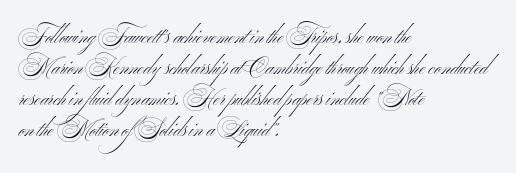
{"bold": "no", "underline": "no", "align": "left", "line_spacing": "normal", "line_spacing_ratio": 1.48, "letter_spacing": "normal", "letter_spacing_em": 0.0, "glyph_px": 21}
